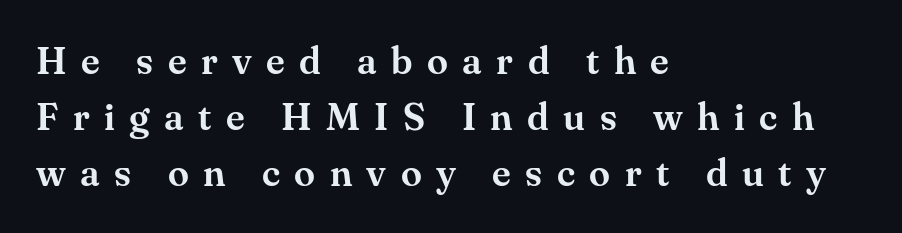
The gap between lines stays unmarked. The passage shown is typed in a proportional face where columns would drift. Is there any slant? The stems are plumb. The glyphs in this specimen are seriffed. A typesetter would call this heavily tracked-out type. Short and long lines alike share a common starting point at left.
